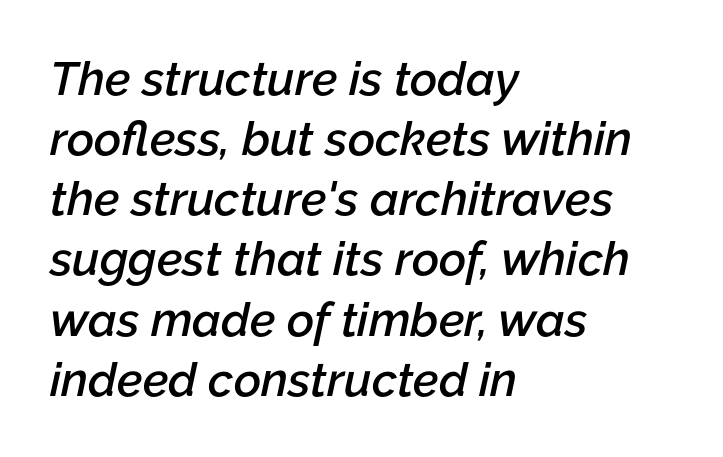
Q: Is the text bold? A: Semi-bold.
Q: Is the text italic (slanted)? A: Yes, it leans right by about 12 degrees.
Q: Is the text underlined? A: No.
Q: How is the paragraph aligned? A: Left-aligned.
Q: Is the spacing between letters normal or unusually wide? A: Normal.
Q: Is the spacing between lines tight, normal or loose? A: Normal.
Q: Width (condensed, normal, or wide)? A: Normal.
Q: Stroke contrast? A: Low.
Q: x-height? A: Medium.
Q: Monospaced? A: No.
